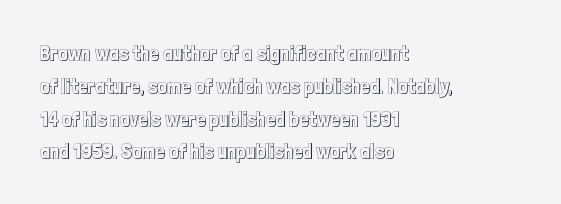
{"italic": "no", "underline": "no", "align": "left", "line_spacing": "normal", "line_spacing_ratio": 1.56, "letter_spacing": "normal", "letter_spacing_em": 0.0, "glyph_px": 21}
